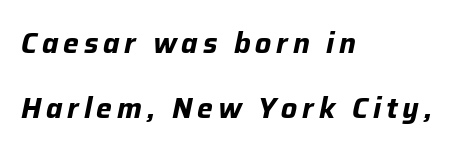
An italicized treatment has been applied to the whole sample. The specimen omits any rule beneath the text block's lines. Line spacing here is loose. Caption: bold face, heavy strokes. Think of a printed novel: that variable character pitch is what you see here. Caption: multi-line text, flush left, ragged right.
